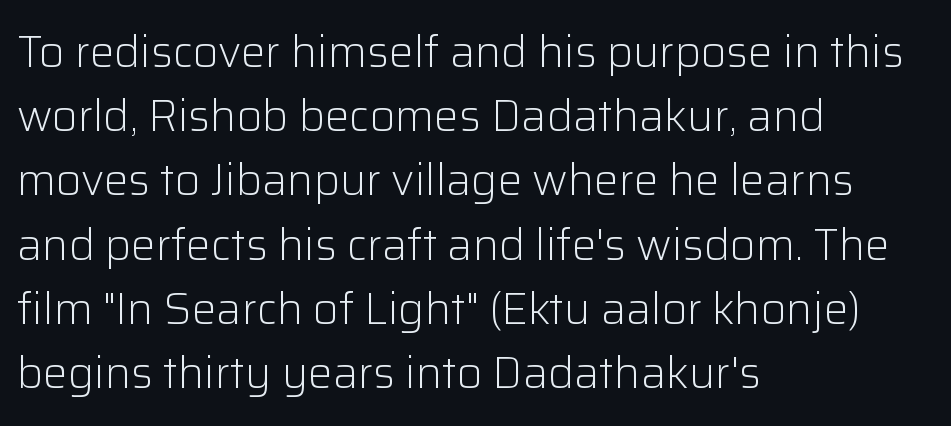
The rendering shows plain stroke endings on the letterforms — a sans-serif design. Character widths vary here, with narrow letters taking less room than wide ones. These lines keep a tight, regular rhythm from letter to letter. The font is comparable to plain body text, perhaps lighter.
